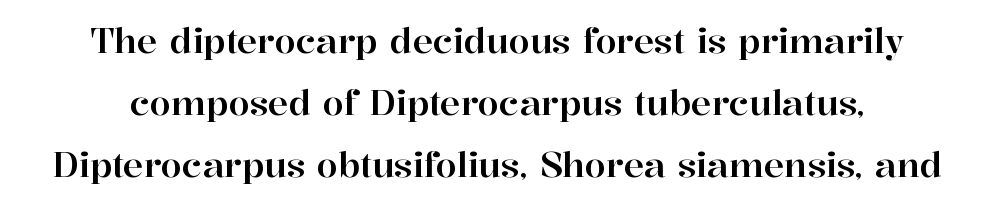
{"serif": "yes", "italic": "no", "width": "normal", "stroke_contrast": "high", "x_height": "medium", "monospaced": "no", "underline": "no", "align": "center", "line_spacing_ratio": 1.83, "letter_spacing": "normal", "letter_spacing_em": 0.0, "glyph_px": 34}
